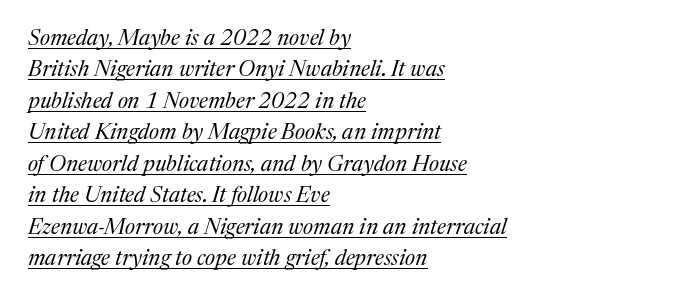
How would I describe the line gaps? Plain and ordinary. Like a heading marked for emphasis, these lines bear an underscore. The ragged edge is on the right, which tells us the setting is flush left. The lettering tilts uniformly, giving the passage an italic look. Is the letter spacing exaggerated? No — it looks like the ordinary default. This is not heavy type; no bold has been used.
